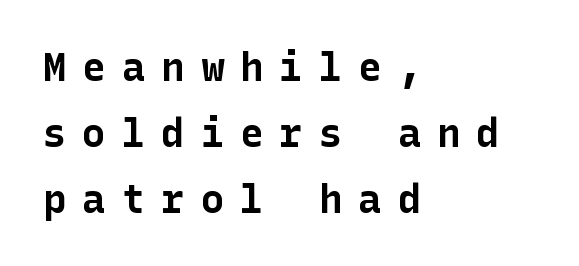
{"serif": "no", "italic": "no", "bold": "yes", "weight": "bold", "width": "normal", "stroke_contrast": "low", "x_height": "medium", "underline": "no", "align": "left", "line_spacing": "normal", "line_spacing_ratio": 1.69, "letter_spacing": "wide", "letter_spacing_em": 0.41, "glyph_px": 39}
